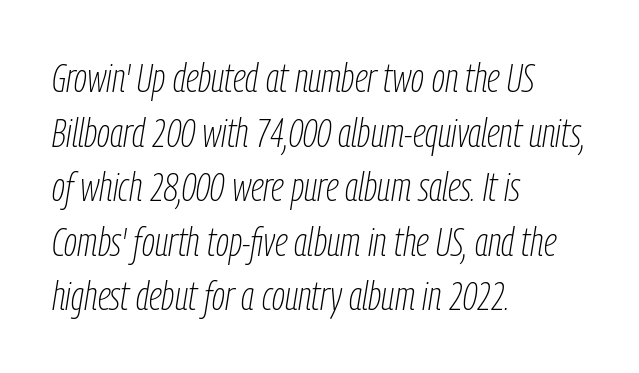
Q: Is the text bold? A: No.
Q: Is the text italic (slanted)? A: Yes, it leans right by about 9 degrees.
Q: Is the text underlined? A: No.
Q: How is the paragraph aligned? A: Left-aligned.
Q: Is the spacing between letters normal or unusually wide? A: Normal.
Q: Is the spacing between lines tight, normal or loose? A: Normal.
Q: Width (condensed, normal, or wide)? A: Condensed.
Q: Stroke contrast? A: Low.
Q: x-height? A: Medium.
Q: Monospaced? A: No.
